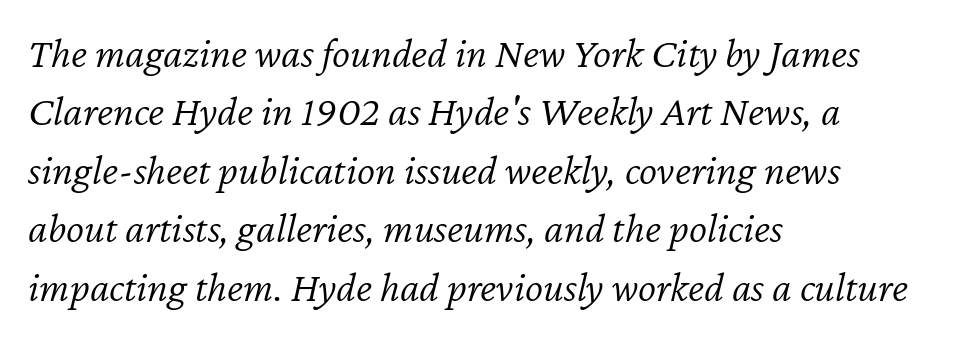
Q: Is the text bold? A: No.
Q: Is the text italic (slanted)? A: Yes, it leans right by about 12 degrees.
Q: Is the text underlined? A: No.
Q: How is the paragraph aligned? A: Left-aligned.
Q: Is the spacing between letters normal or unusually wide? A: Normal.
Q: Is the spacing between lines tight, normal or loose? A: Normal.
Q: Width (condensed, normal, or wide)? A: Normal.
Q: Stroke contrast? A: Low.
Q: x-height? A: Medium.
Q: Monospaced? A: No.
